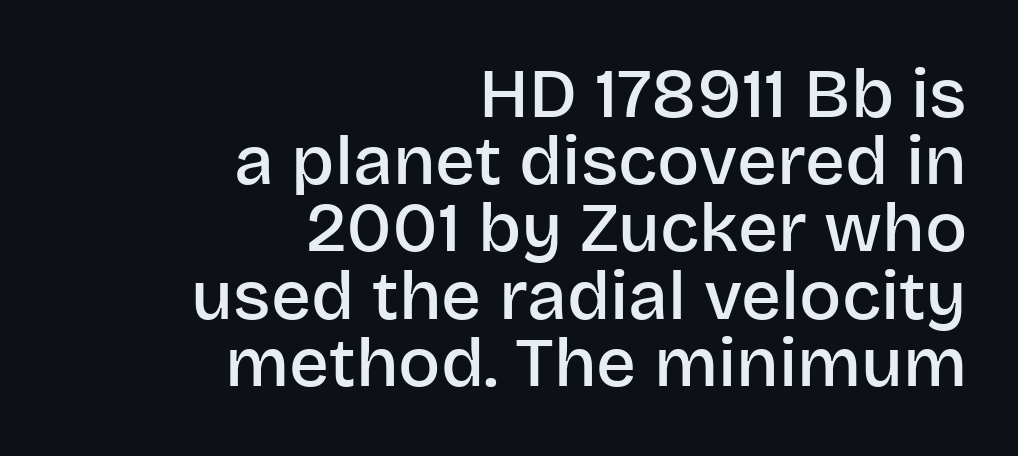
Bold? Not quite — semibold, heavier than regular but stopping short. Think of a printed novel: that variable character pitch is what you see here. The passage shown stacks its lines with hardly any gap. A clean baseline with only descenders dipping below it. Serifs: no, the terminals of the letterforms are clean. Designer's note — italics off, roman on.
